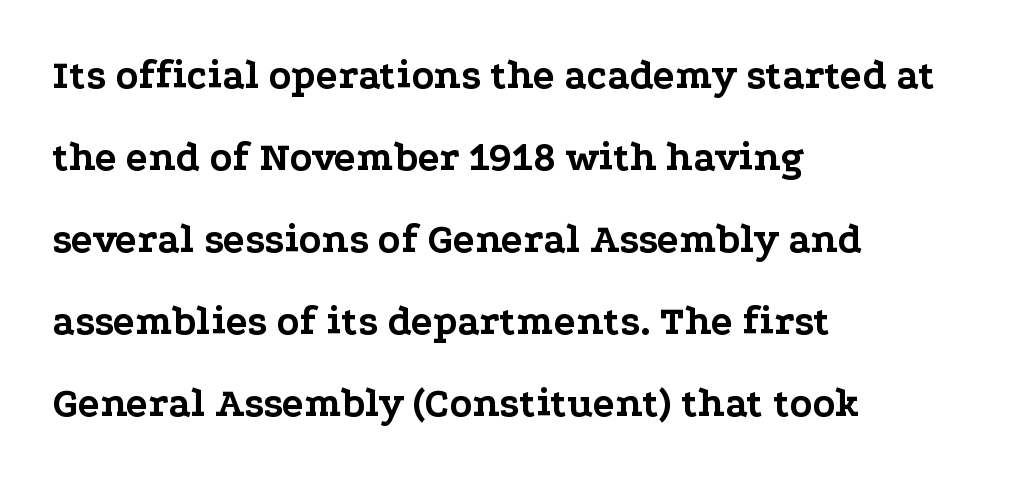
The image shows 41 px bold, wide serif type, upright; set left-aligned, loose line spacing (2.0x), normal letter spacing, not underlined; low stroke contrast and a medium x-height.
